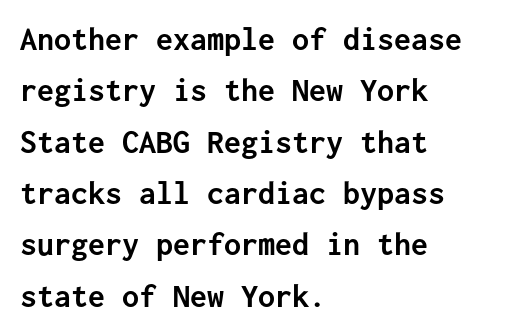
The image shows 34 px semibold sans-serif type, upright, monospaced; set left-aligned, normal line spacing (1.51x), normal letter spacing, not underlined; low stroke contrast and a medium x-height.
